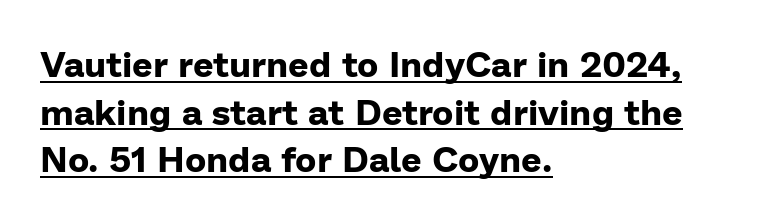
Q: Is the text bold? A: Yes.
Q: Is the text italic (slanted)? A: No, it is upright.
Q: Is the typeface a serif or a sans-serif typeface? A: Sans-serif.
Q: Is the text underlined? A: Yes.
Q: How is the paragraph aligned? A: Left-aligned.
Q: Is the spacing between letters normal or unusually wide? A: Normal.
Q: Is the spacing between lines tight, normal or loose? A: Normal.
Q: Width (condensed, normal, or wide)? A: Normal.
Q: Stroke contrast? A: Low.
Q: x-height? A: Medium.
Q: Monospaced? A: No.
